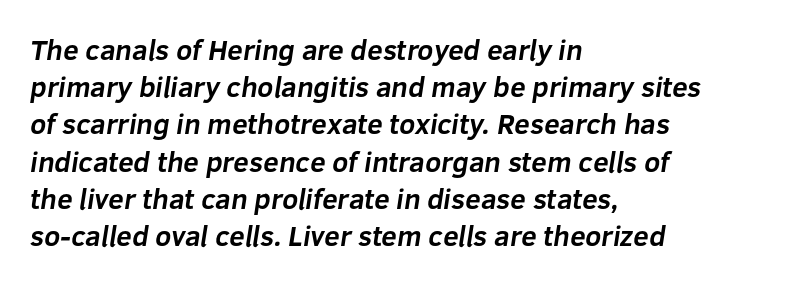
The image shows 28 px bold sans-serif type; set left-aligned, normal line spacing (1.33x), normal letter spacing, not underlined; low stroke contrast and a medium x-height.
